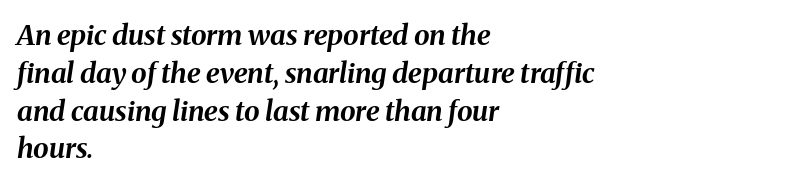
Q: Is the text bold? A: Yes.
Q: Is the text italic (slanted)? A: Yes, it leans right by about 8 degrees.
Q: Is the text underlined? A: No.
Q: How is the paragraph aligned? A: Left-aligned.
Q: Is the spacing between letters normal or unusually wide? A: Normal.
Q: Is the spacing between lines tight, normal or loose? A: Normal.
Q: Width (condensed, normal, or wide)? A: Normal.
Q: Stroke contrast? A: Medium.
Q: x-height? A: Medium.
Q: Monospaced? A: No.
